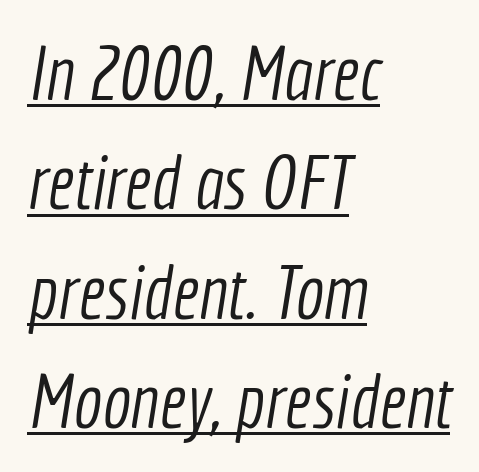
The image shows 76 px light, condensed sans-serif type; set left-aligned, normal line spacing (1.44x), normal letter spacing, underlined; a medium x-height.
